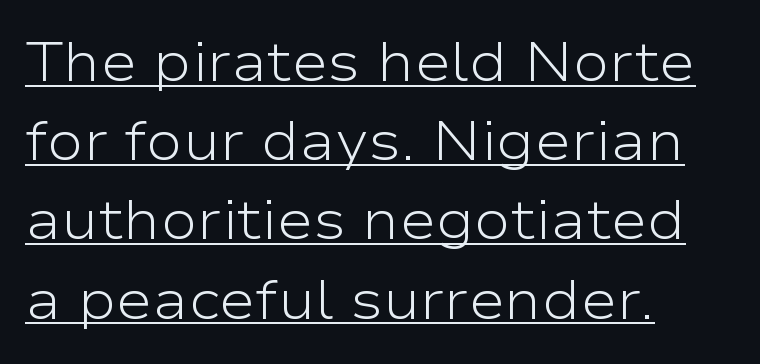
These lines stack with their left ends in a neat column. A typesetter would call this proportional, since set widths differ per character. Does a line run under the words? Yes, clearly. Standard letterfit; no display-style spreading of the glyphs.
